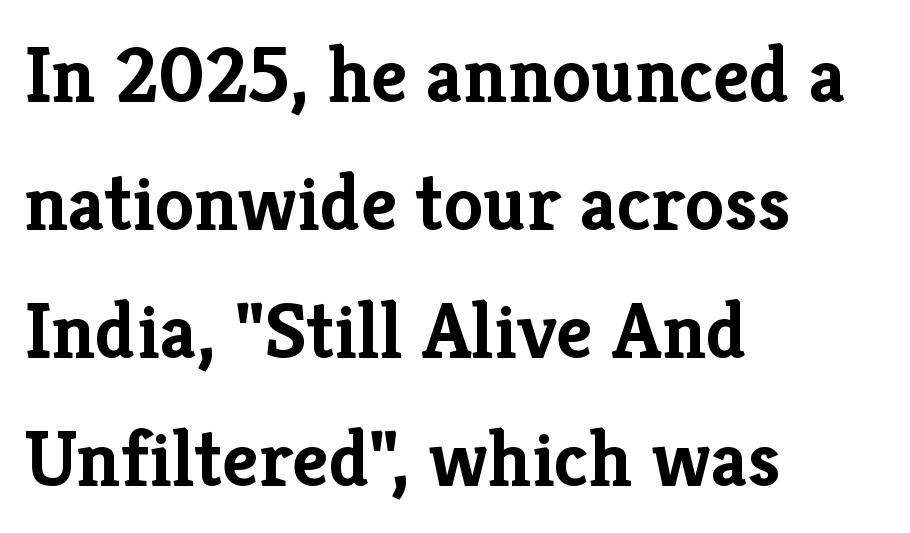
Leading matches the norm, producing a regular column. Italic? Not at all — the glyphs are vertical. Typesetter's note: full bold, strokes at maximum text heaviness. Varying glyph widths throughout — classic text-font behaviour. Words float on clear page, feet unadorned. The face used here is rendered with its standard letterfit.
